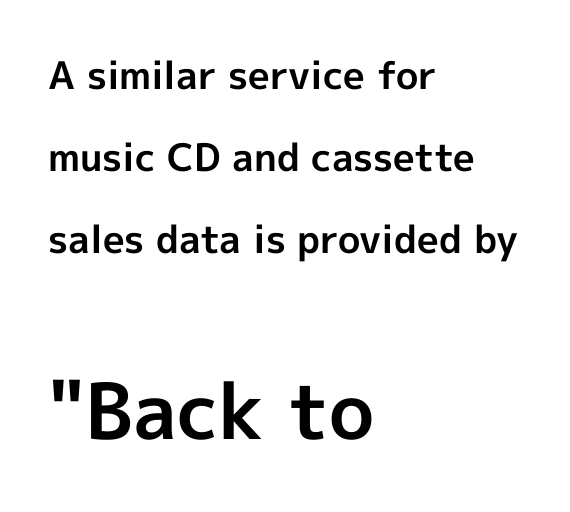
The image shows 77 px bold sans-serif type, upright; set left-aligned, loose line spacing (2.16x), normal letter spacing, not underlined; the second (bottom) block is 2.03x larger; a medium x-height.
